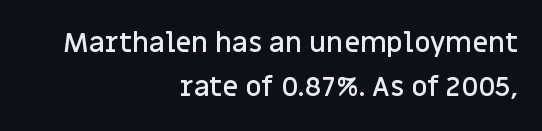
The image shows 28 px semibold sans-serif type, upright; set right-aligned, normal line spacing (1.58x), normal letter spacing, not underlined; low stroke contrast and a large x-height.
